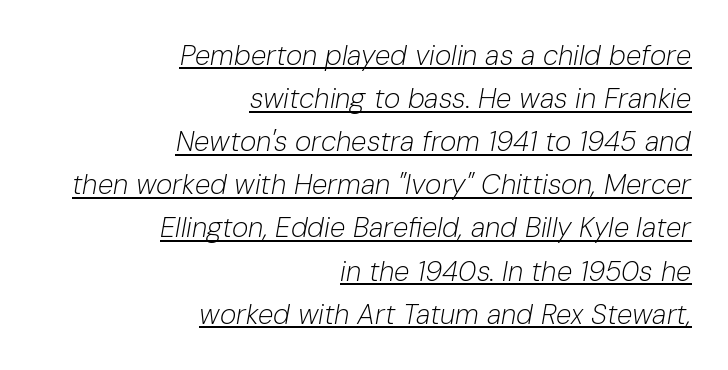
Q: Is the text bold? A: No.
Q: Is the text italic (slanted)? A: Yes, it leans right by about 10 degrees.
Q: Is the text underlined? A: Yes.
Q: How is the paragraph aligned? A: Right-aligned.
Q: Is the spacing between letters normal or unusually wide? A: Normal.
Q: Is the spacing between lines tight, normal or loose? A: Normal.
Q: Width (condensed, normal, or wide)? A: Normal.
Q: Stroke contrast? A: Low.
Q: x-height? A: Medium.
Q: Monospaced? A: No.
